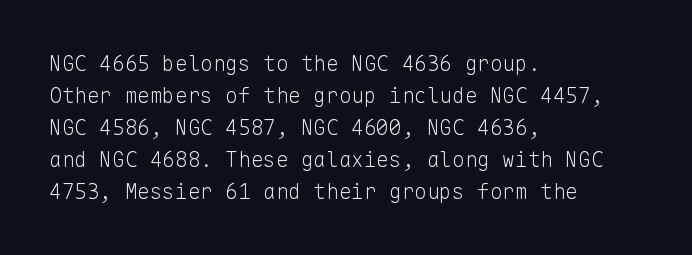
Q: Is the text bold? A: No.
Q: Is the text italic (slanted)? A: No, it is upright.
Q: Is the text underlined? A: No.
Q: How is the paragraph aligned? A: Left-aligned.
Q: Is the spacing between letters normal or unusually wide? A: Normal.
Q: Is the spacing between lines tight, normal or loose? A: Normal.
